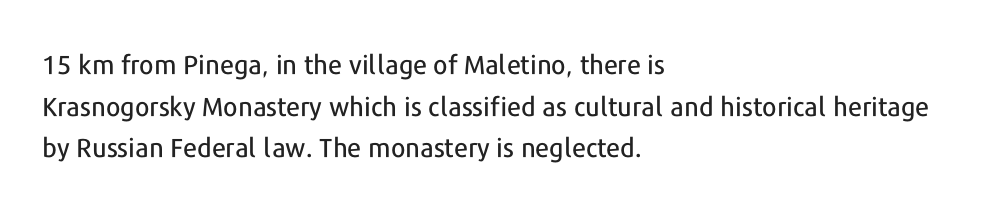
The image shows 26 px text type, upright; set left-aligned, normal line spacing (1.6x), normal letter spacing, not underlined.
